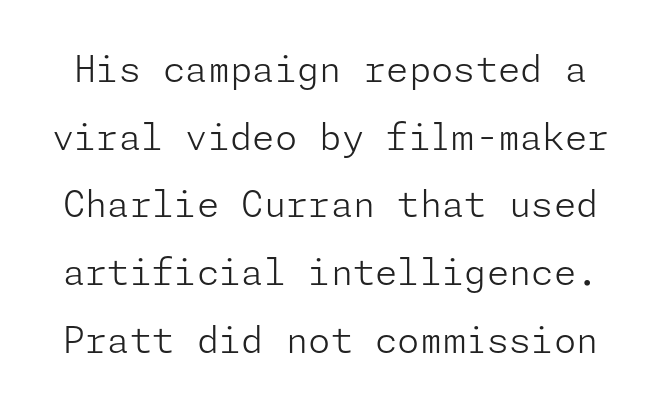
{"serif": "no", "italic": "no", "bold": "no", "weight": "light", "width": "normal", "stroke_contrast": "low", "x_height": "medium", "underline": "no", "line_spacing_ratio": 1.88, "letter_spacing": "normal", "letter_spacing_em": 0.0, "glyph_px": 36}
